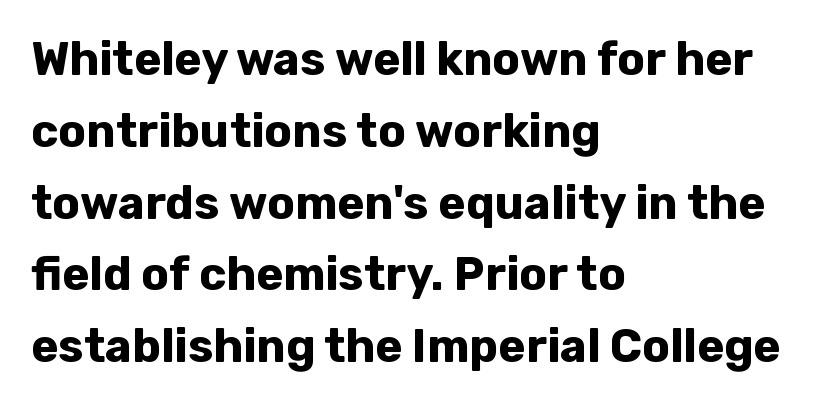
A full-strength bold gives these letters their thick strokes. Short and long lines alike share a common starting point at left. Nobody drew a line under any word here. Tracking here is standard; glyphs follow each other at the usual distance. Leading matches the norm, producing a regular column. These lines are composed in type without serifs.
